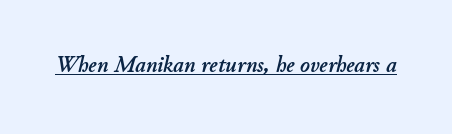
Every word sits above its own underline. This rendering leaves character spacing at its baseline value. Style check: oblique.
